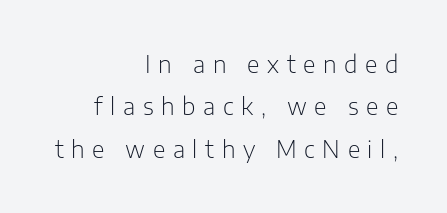
Q: Is the text bold? A: No.
Q: Is the text italic (slanted)? A: No, it is upright.
Q: Is the text underlined? A: No.
Q: How is the paragraph aligned? A: Right-aligned.
Q: Is the spacing between letters normal or unusually wide? A: Unusually wide.
